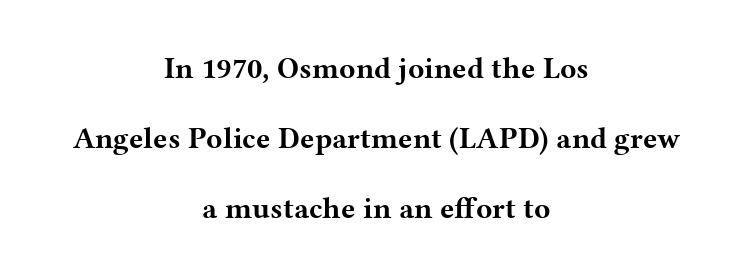
{"serif": "yes", "italic": "no", "bold": "yes", "weight": "bold", "width": "wide", "stroke_contrast": "medium", "x_height": "medium", "monospaced": "no", "underline": "no", "align": "center", "line_spacing": "loose", "line_spacing_ratio": 2.33, "letter_spacing": "normal", "letter_spacing_em": 0.0, "glyph_px": 30}
